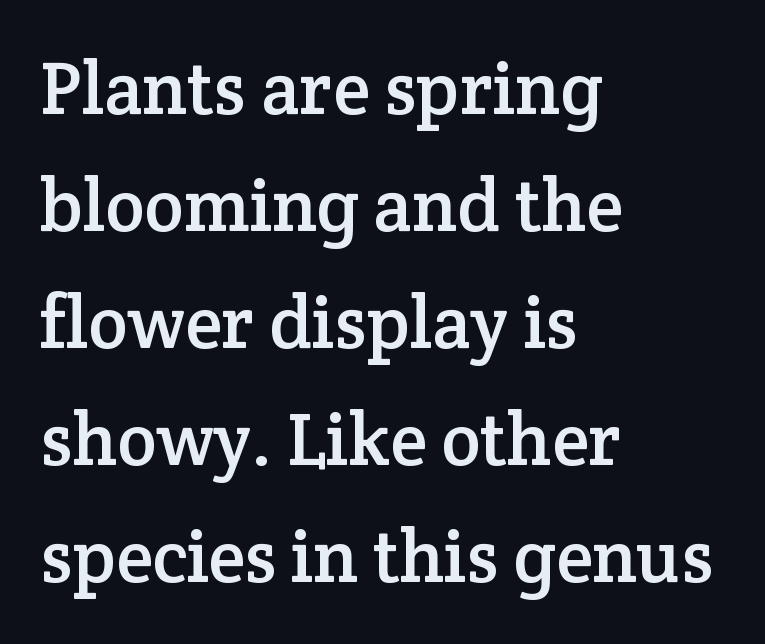
The image shows 74 px serif type, upright; set left-aligned, normal line spacing (1.58x), normal letter spacing, not underlined; low stroke contrast and a medium x-height.
